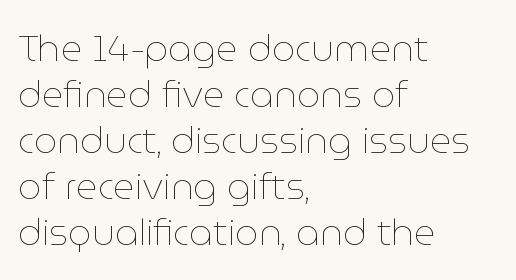
The image shows 37 px thin type, upright; set left-aligned, line spacing 1.24x, normal letter spacing, not underlined; low stroke contrast and a medium x-height.
